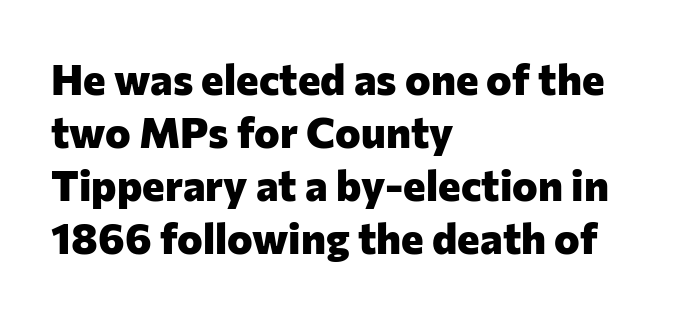
The image shows 43 px heavy sans-serif type, upright; set left-aligned, line spacing 1.23x, normal letter spacing, not underlined; low stroke contrast and a medium x-height.
